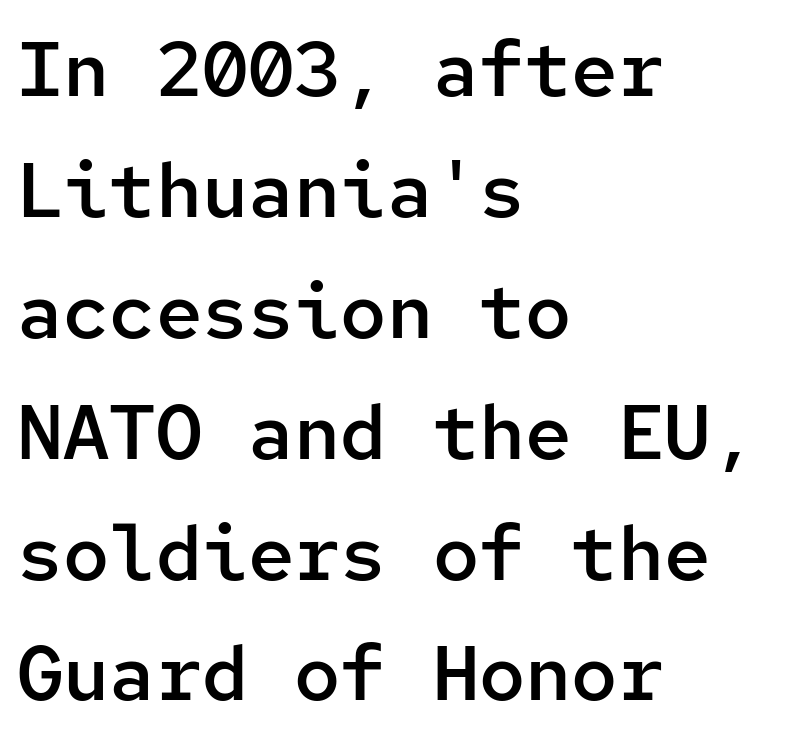
{"serif": "no", "italic": "no", "bold": "semi", "weight": "semibold", "width": "normal", "stroke_contrast": "low", "x_height": "medium", "monospaced": "yes", "underline": "no", "align": "left", "line_spacing": "normal", "line_spacing_ratio": 1.57, "letter_spacing": "normal", "letter_spacing_em": 0.0, "glyph_px": 77}
